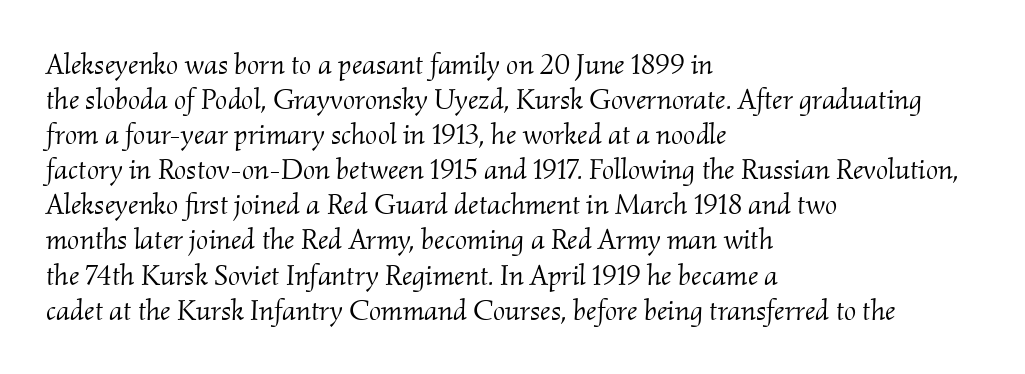
Anything drawn beneath the words? Only blank space. This is serif lettering, the kind often seen in printed books. Characters are canted at an angle relative to the baseline's perpendicular. The passage shown is typed in a proportional face where columns would drift. The horizontal fit of the characters is conventional and even.
